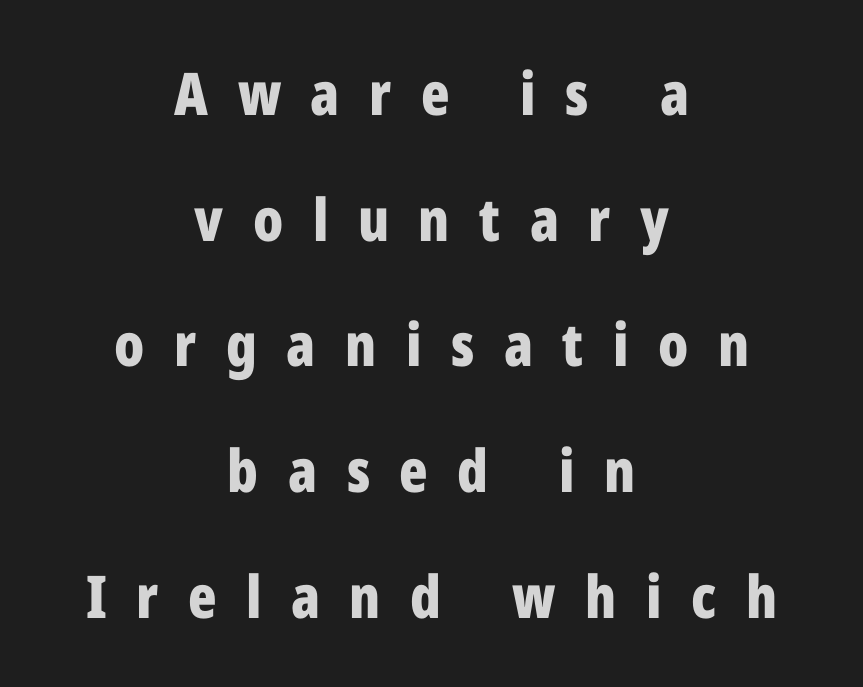
The paragraph has two soft edges and a firm central axis. These lines are rendered in a variable-pitch font. Nope, no serifs anywhere on these letters. This sample uses expanded letter spacing, leaving extra air between glyphs. The strip under each line holds only bare page.
